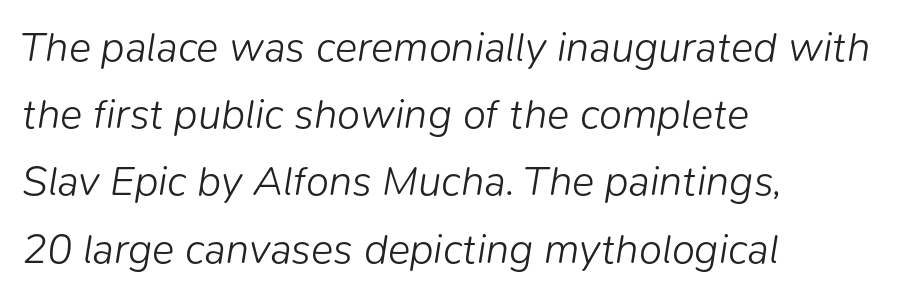
The image shows 42 px light type, italic (leaning right); set left-aligned, normal line spacing (1.6x), normal letter spacing, not underlined; low stroke contrast and a medium x-height.
